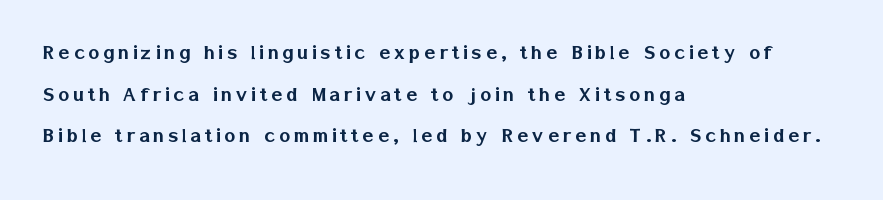
Q: Is the text italic (slanted)? A: No, it is upright.
Q: Is the text underlined? A: No.
Q: How is the paragraph aligned? A: Left-aligned.
